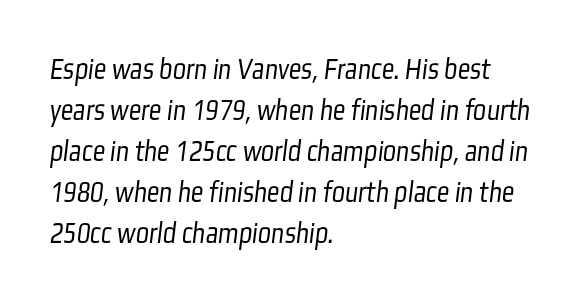
Q: Is the text bold? A: No.
Q: Is the typeface a serif or a sans-serif typeface? A: Sans-serif.
Q: Is the text underlined? A: No.
Q: How is the paragraph aligned? A: Left-aligned.
Q: Is the spacing between letters normal or unusually wide? A: Normal.
Q: Is the spacing between lines tight, normal or loose? A: Normal.
Q: Width (condensed, normal, or wide)? A: Condensed.
Q: Stroke contrast? A: Low.
Q: x-height? A: Medium.
Q: Monospaced? A: No.
